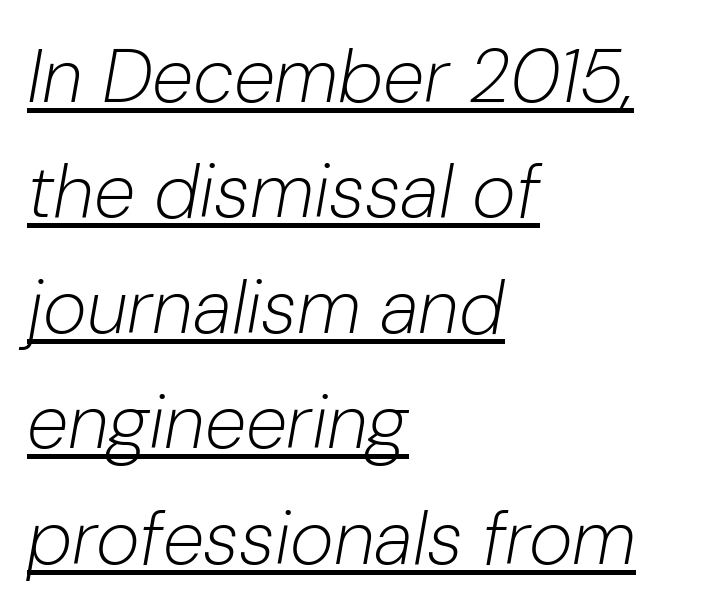
Compared with typical body copy, the letter spacing here is the same. Observe the lean: these are italic letterforms. Students, observe the line beneath the letters — that is underlining. The rag falls on the right side of this text block. Bold? No — there's no thickening of the strokes. Reading down the column, the eye jumps a familiar distance to each next line.
